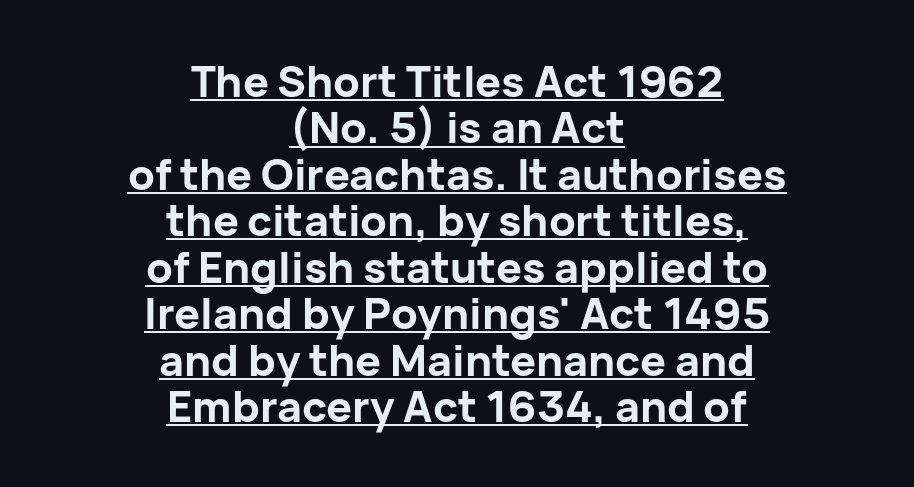
The image shows 43 px bold sans-serif type, upright; set centered, tight line spacing (1.08x), normal letter spacing, underlined; low stroke contrast and a medium x-height.
